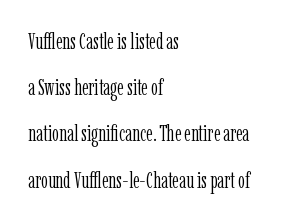
{"italic": "no", "bold": "no", "underline": "no", "align": "left", "line_spacing": "loose", "line_spacing_ratio": 2.1, "letter_spacing": "normal", "letter_spacing_em": 0.0, "glyph_px": 22}
